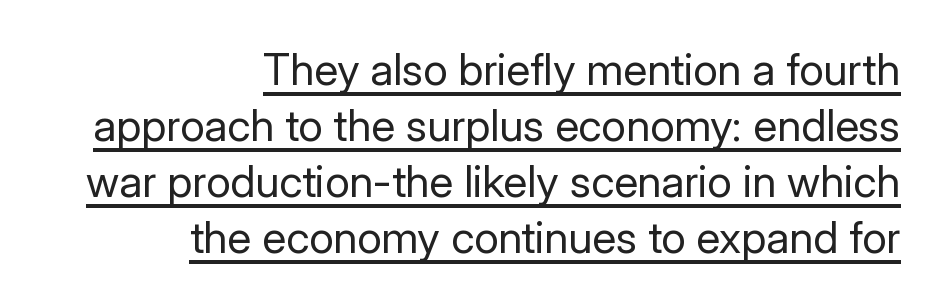
{"serif": "no", "italic": "no", "bold": "no", "weight": "regular", "width": "normal", "stroke_contrast": "low", "x_height": "medium", "monospaced": "no", "underline": "yes", "align": "right", "line_spacing": "normal", "line_spacing_ratio": 1.27, "letter_spacing": "normal", "letter_spacing_em": 0.0, "glyph_px": 44}
